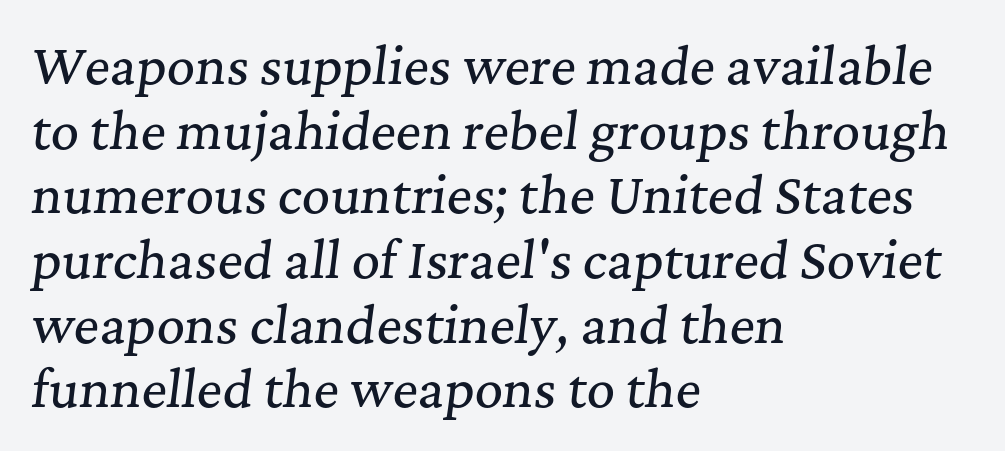
{"serif": "yes", "italic": "yes", "lean": "right", "slant_degrees": 7, "width": "normal", "stroke_contrast": "medium", "x_height": "medium", "monospaced": "no", "underline": "no", "align": "left", "line_spacing": "normal", "line_spacing_ratio": 1.32, "letter_spacing": "normal", "letter_spacing_em": 0.0, "glyph_px": 49}
